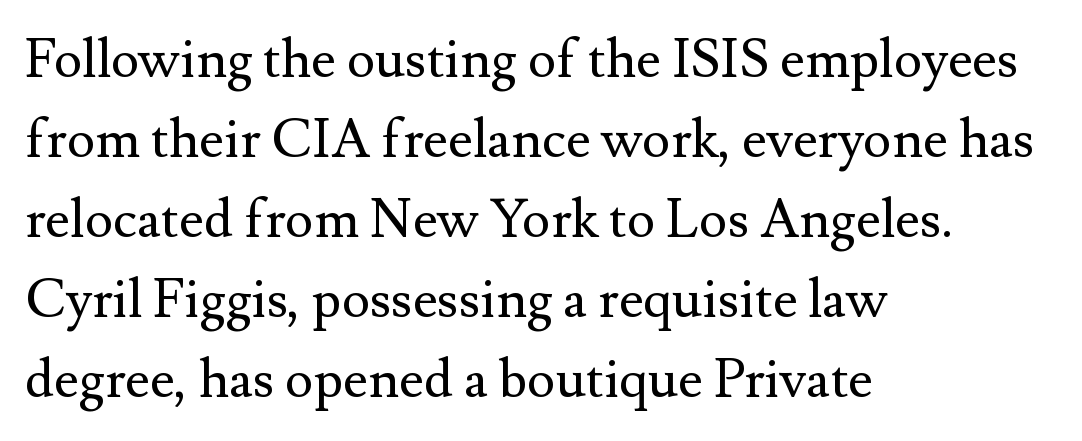
The image shows 54 px regular-weight serif type, upright; set left-aligned, normal line spacing (1.48x), normal letter spacing, not underlined; medium stroke contrast and a small x-height.
